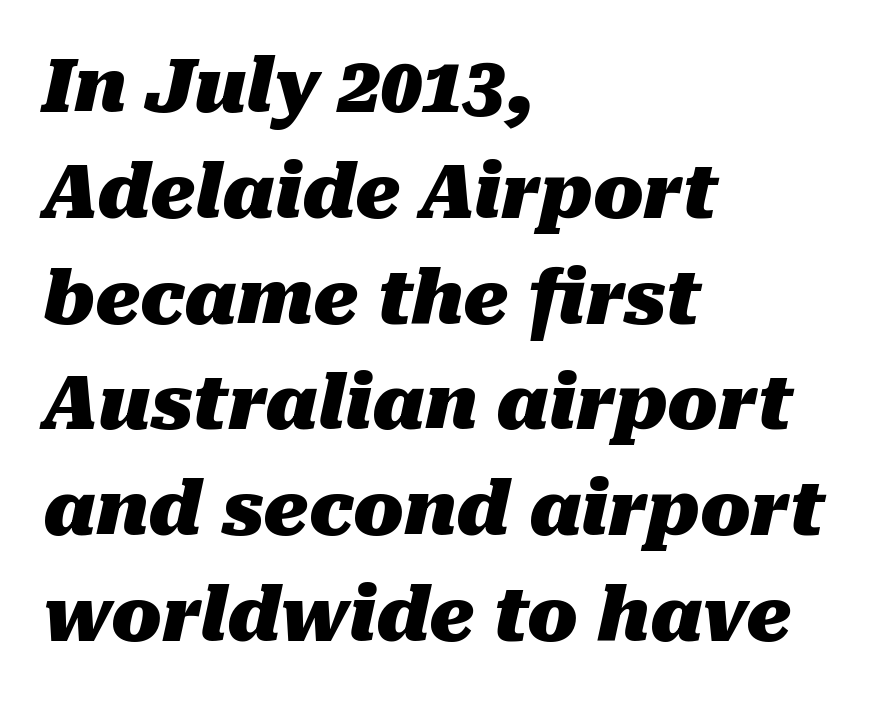
Q: Is the text bold? A: Yes.
Q: Is the text italic (slanted)? A: Yes, it leans right by about 10 degrees.
Q: Is the text underlined? A: No.
Q: How is the paragraph aligned? A: Left-aligned.
Q: Is the spacing between letters normal or unusually wide? A: Normal.
Q: Is the spacing between lines tight, normal or loose? A: Normal.
Q: Width (condensed, normal, or wide)? A: Normal.
Q: Stroke contrast? A: Medium.
Q: x-height? A: Medium.
Q: Monospaced? A: No.
